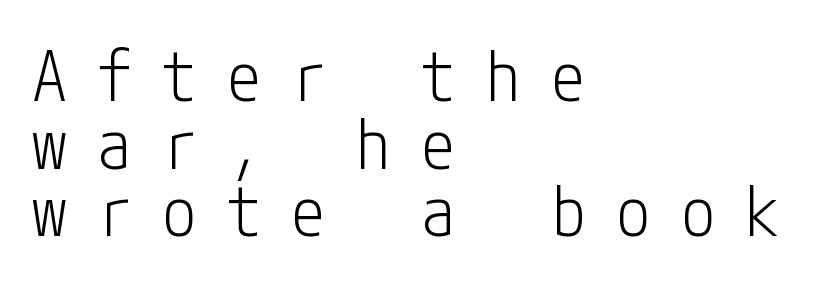
{"serif": "no", "italic": "no", "bold": "no", "weight": "light", "width": "condensed", "stroke_contrast": "low", "x_height": "medium", "underline": "no", "align": "left", "line_spacing": "tight", "line_spacing_ratio": 0.98, "letter_spacing": "wide", "letter_spacing_em": 0.44, "glyph_px": 69}
